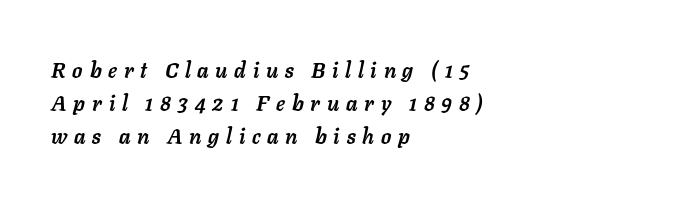
In CSS terms this would be text-align: left. Check the space under the baseline: it is left empty. This block has exactly the height ordinary leading produces. Spacing between characters has been opened up far beyond the box default.
